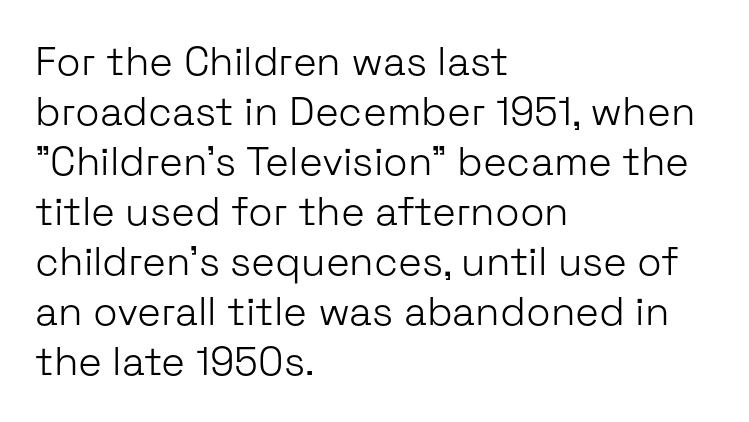
The image shows 40 px light sans-serif type, upright; set left-aligned, normal line spacing (1.25x), normal letter spacing, not underlined; low stroke contrast and a medium x-height.
